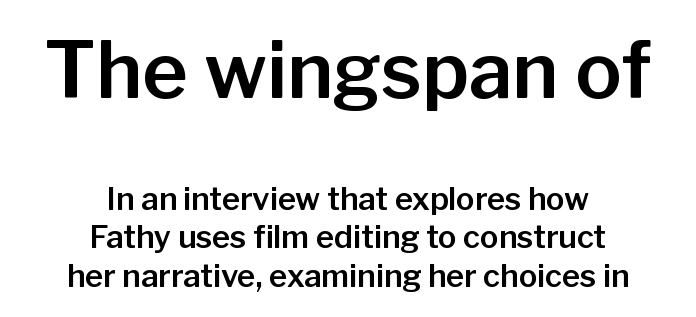
Ordinary non-slanted type is in use. Compare the two chunks: the upper has the greater cap height. One-word summary of the alignment: center. Between one letter and the next there's only the usual sliver of space. Each letter keeps its own natural width here, so spacing adapts to shape. Letterform terminals end flat and unadorned throughout the passage.
